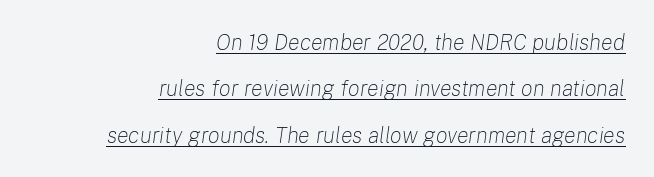
{"italic": "yes", "lean": "right", "slant_degrees": 8, "bold": "no", "underline": "yes", "align": "right", "line_spacing": "loose", "line_spacing_ratio": 2.11, "letter_spacing": "normal", "letter_spacing_em": 0.0, "glyph_px": 22}
